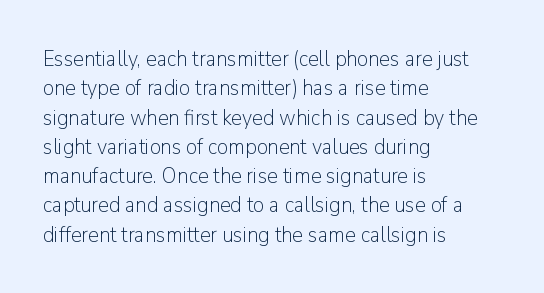
Caption: face not bold, strokes unweighted. Whoever set this chose a conventional vertical rhythm. This sample uses plain, unmodified letter spacing. The lettering stays uniformly vertical, giving the passage a roman look. Rule under the text: the space is simply empty.
